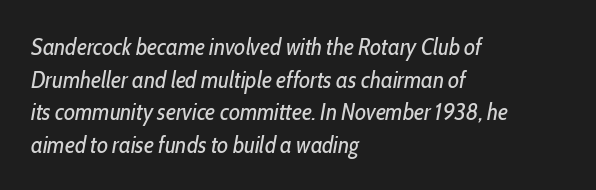
Q: Is the text bold? A: No.
Q: Is the text italic (slanted)? A: Yes, it leans right by about 10 degrees.
Q: Is the text underlined? A: No.
Q: How is the paragraph aligned? A: Left-aligned.
Q: Is the spacing between letters normal or unusually wide? A: Normal.
Q: Is the spacing between lines tight, normal or loose? A: Normal.
